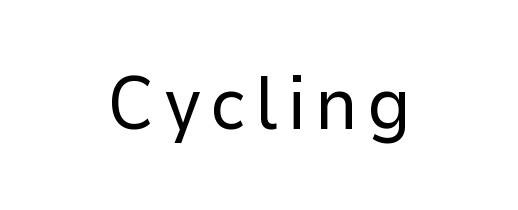
Q: Is the text bold? A: No.
Q: Is the text italic (slanted)? A: No, it is upright.
Q: Is the typeface a serif or a sans-serif typeface? A: Sans-serif.
Q: Is the text underlined? A: No.
Q: How is the paragraph aligned? A: Centered.
Q: Width (condensed, normal, or wide)? A: Normal.
Q: Stroke contrast? A: Low.
Q: x-height? A: Medium.
Q: Monospaced? A: No.
